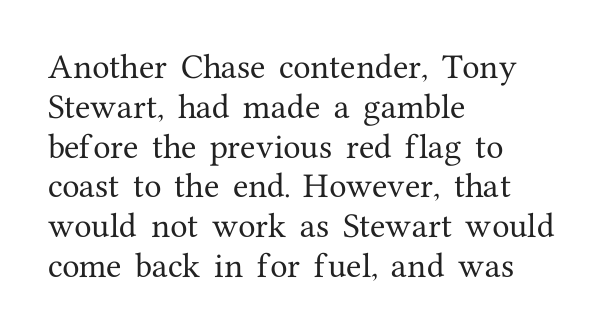
{"serif": "yes", "italic": "no", "width": "normal", "stroke_contrast": "medium", "x_height": "medium", "monospaced": "no", "underline": "no", "align": "left", "line_spacing": "normal", "line_spacing_ratio": 1.42, "letter_spacing": "normal", "letter_spacing_em": 0.0, "glyph_px": 28}
